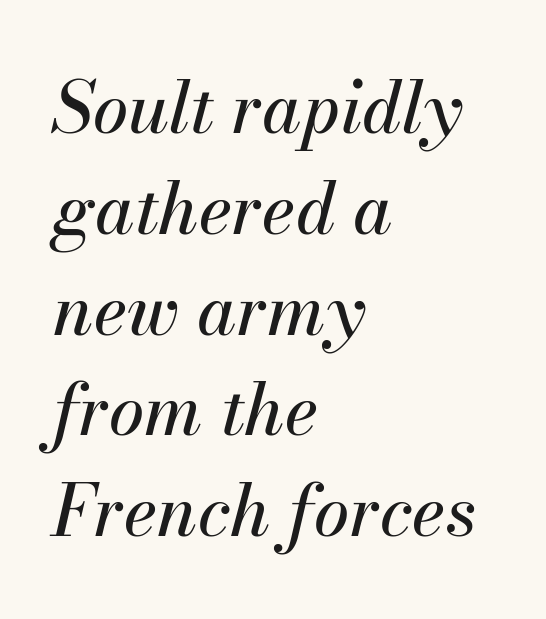
Caption: standard tracking, unaltered. The string is rendered with underlining switched off. The passage shown is typed in a proportional face where columns would drift. The rag falls on the right side of this text block.
